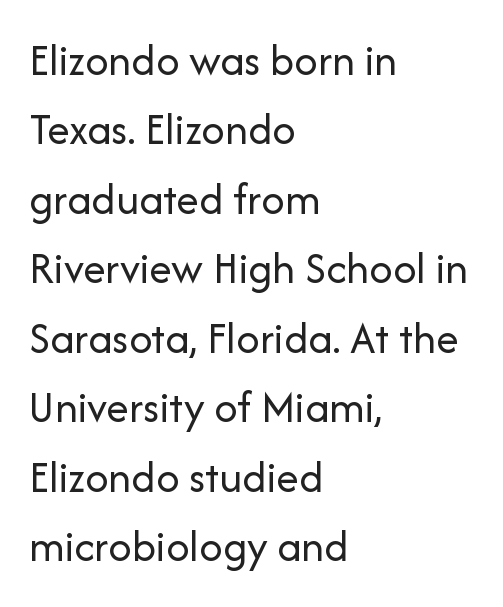
Q: Is the text bold? A: No.
Q: Is the text italic (slanted)? A: No, it is upright.
Q: Is the typeface a serif or a sans-serif typeface? A: Sans-serif.
Q: Is the text underlined? A: No.
Q: How is the paragraph aligned? A: Left-aligned.
Q: Is the spacing between letters normal or unusually wide? A: Normal.
Q: Is the spacing between lines tight, normal or loose? A: Normal.
Q: Width (condensed, normal, or wide)? A: Normal.
Q: Stroke contrast? A: Low.
Q: x-height? A: Medium.
Q: Monospaced? A: No.
